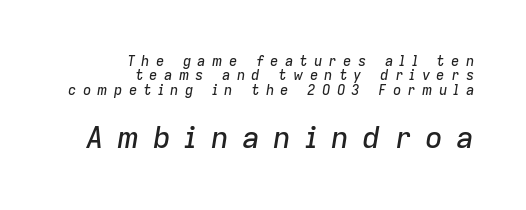
Q: Is the text italic (slanted)? A: Yes, it leans right by about 9 degrees.
Q: Is the text underlined? A: No.
Q: How is the paragraph aligned? A: Right-aligned.
Q: Is the spacing between letters normal or unusually wide? A: Unusually wide.
Q: Is the spacing between lines tight, normal or loose? A: Tight.
Q: Which block of text is set in a larger size, the first (top) or the second (bottom)? A: The second (bottom) one.
Q: Width (condensed, normal, or wide)? A: Normal.
Q: Stroke contrast? A: Low.
Q: x-height? A: Medium.
Q: Monospaced? A: No.
